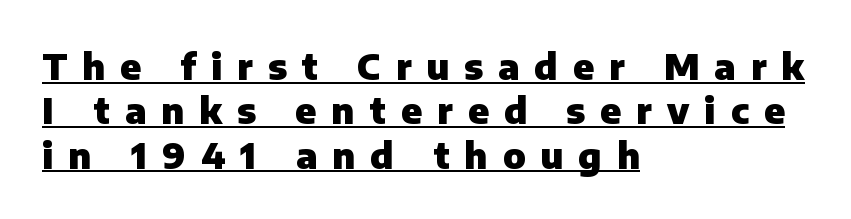
The image shows 36 px heavy sans-serif type, upright; set left-aligned, line spacing 1.23x, unusually wide letter spacing (+0.42 em), underlined; low stroke contrast and a medium x-height.
